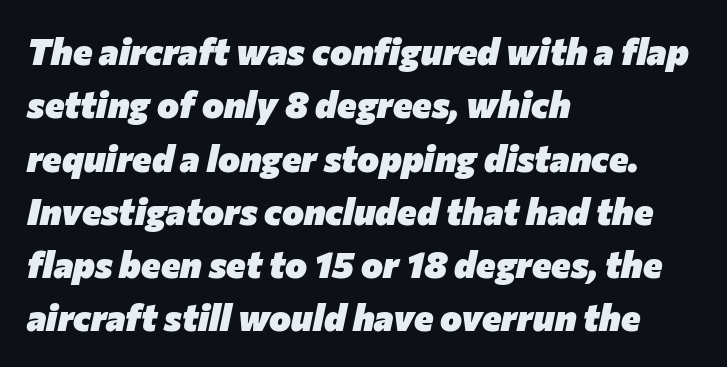
The image shows 37 px heavy type, italic (leaning right); set left-aligned, normal line spacing (1.44x), normal letter spacing, not underlined; low stroke contrast and a medium x-height.
